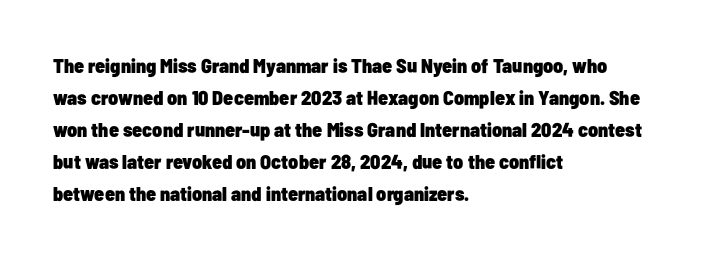
The passage shown is emphatically bold. Clear beneath every line of the passage. Characters remain perfectly vertical along every line. These lines sit exactly where default settings would place them. The horizontal fit of the characters is conventional and even. Each line starts at the same left margin while the right side varies.
